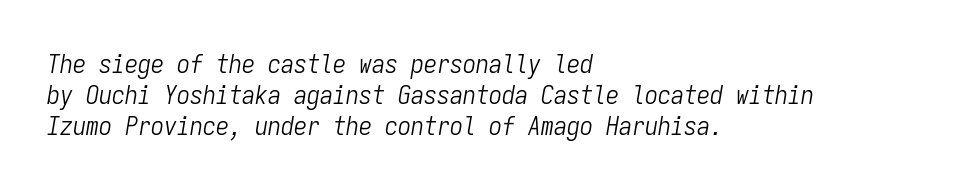
Each word holds together tightly as a unit, with standard inter-letter gaps. The string is rendered with underlining switched off. In CSS terms this would be text-align: left. The axis of the letterforms is tilted away from vertical. A light-to-regular cut is what we see here.
